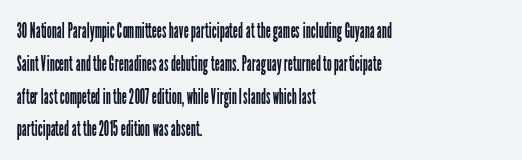
Q: Is the text bold? A: No.
Q: Is the text italic (slanted)? A: No, it is upright.
Q: Is the text underlined? A: No.
Q: How is the paragraph aligned? A: Left-aligned.
Q: Is the spacing between letters normal or unusually wide? A: Normal.
Q: Is the spacing between lines tight, normal or loose? A: Normal.
